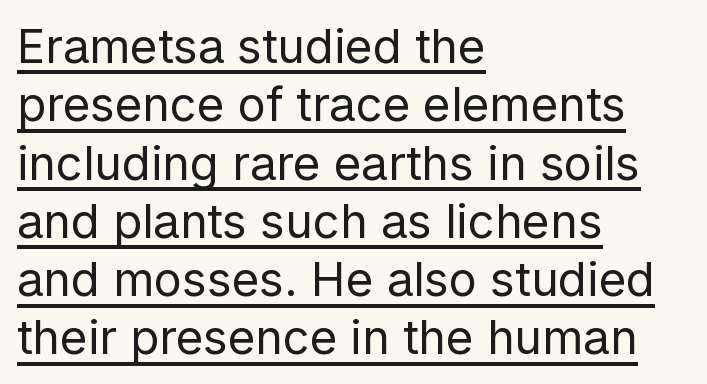
Q: Is the text bold? A: No.
Q: Is the text italic (slanted)? A: No, it is upright.
Q: Is the typeface a serif or a sans-serif typeface? A: Sans-serif.
Q: Is the text underlined? A: Yes.
Q: How is the paragraph aligned? A: Left-aligned.
Q: Is the spacing between letters normal or unusually wide? A: Normal.
Q: Width (condensed, normal, or wide)? A: Normal.
Q: Stroke contrast? A: Low.
Q: x-height? A: Medium.
Q: Monospaced? A: No.
